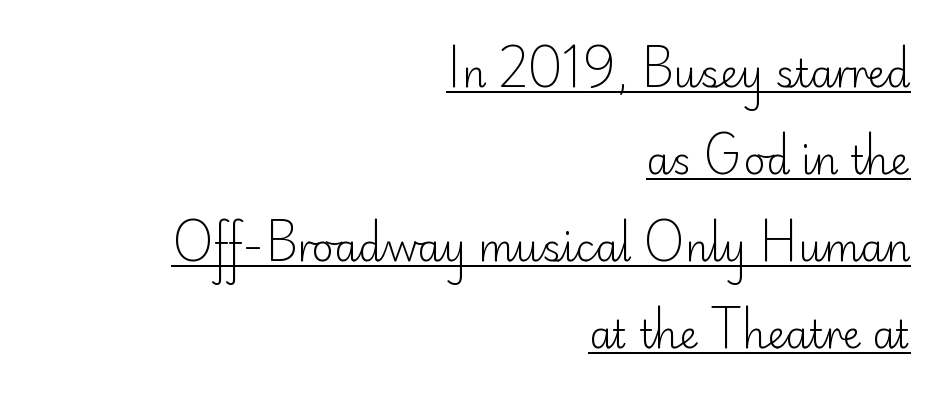
{"serif": "no", "italic": "no", "bold": "no", "weight": "light", "width": "normal", "stroke_contrast": "low", "x_height": "small", "monospaced": "no", "underline": "yes", "align": "right", "line_spacing": "loose", "line_spacing_ratio": 2.29, "letter_spacing": "normal", "letter_spacing_em": 0.0, "glyph_px": 38}
